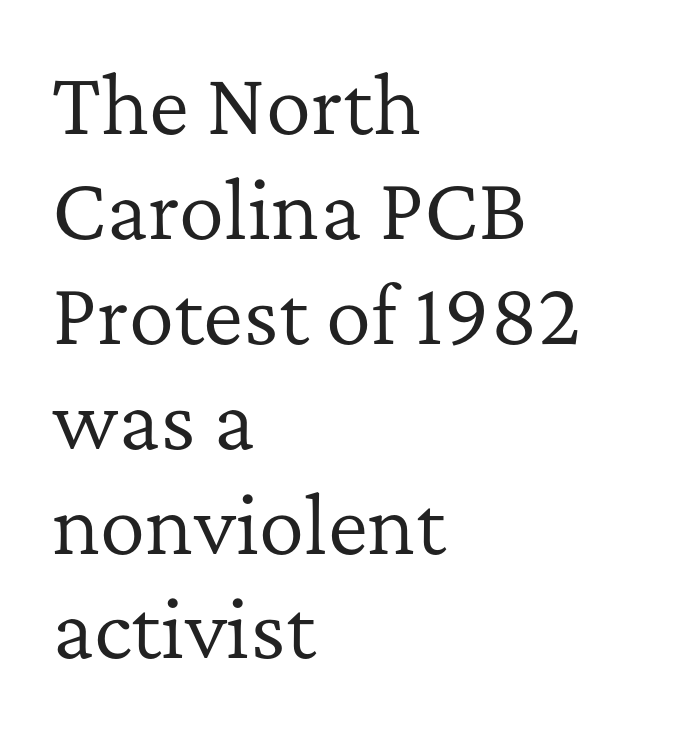
Stems and bowls with no extra thickness — not bold. Tracking value appears to be zero — textbook default spacing. This sample has the flowing, uneven cadence of proportional lettering. Is there any slant? The stems are plumb. Are there feet on the stems? There are — it's a serif. Check the space under the baseline: it is left empty.
